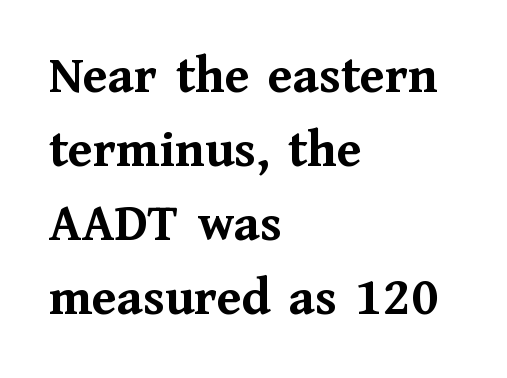
Q: Is the text bold? A: Yes.
Q: Is the text italic (slanted)? A: No, it is upright.
Q: Is the typeface a serif or a sans-serif typeface? A: Serif.
Q: Is the text underlined? A: No.
Q: How is the paragraph aligned? A: Left-aligned.
Q: Is the spacing between letters normal or unusually wide? A: Normal.
Q: Is the spacing between lines tight, normal or loose? A: Normal.
Q: Width (condensed, normal, or wide)? A: Normal.
Q: Stroke contrast? A: Medium.
Q: x-height? A: Medium.
Q: Monospaced? A: No.
